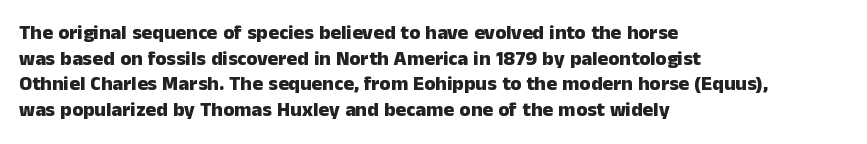
Q: Is the text bold? A: Yes.
Q: Is the text italic (slanted)? A: No, it is upright.
Q: Is the text underlined? A: No.
Q: How is the paragraph aligned? A: Left-aligned.
Q: Is the spacing between letters normal or unusually wide? A: Normal.
Q: Is the spacing between lines tight, normal or loose? A: Normal.
